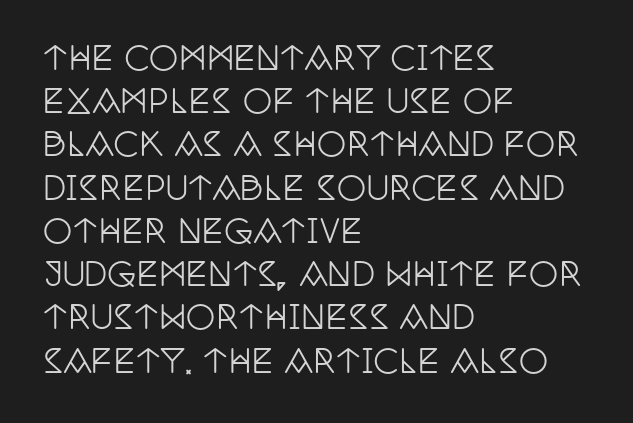
Q: Is the text italic (slanted)? A: No, it is upright.
Q: Is the typeface a serif or a sans-serif typeface? A: Serif.
Q: Is the text underlined? A: No.
Q: How is the paragraph aligned? A: Left-aligned.
Q: Is the spacing between letters normal or unusually wide? A: Normal.
Q: Is the spacing between lines tight, normal or loose? A: Normal.
Q: Width (condensed, normal, or wide)? A: Condensed.
Q: Stroke contrast? A: Low.
Q: x-height? A: Large.
Q: Monospaced? A: No.
